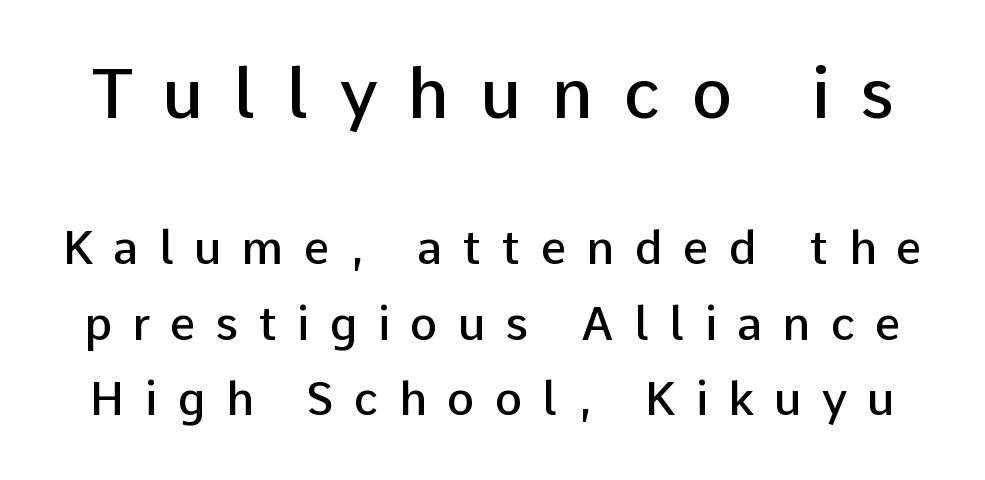
{"serif": "no", "italic": "no", "bold": "semi", "weight": "semibold", "width": "normal", "stroke_contrast": "low", "x_height": "medium", "monospaced": "no", "underline": "no", "line_spacing": "normal", "line_spacing_ratio": 1.64, "letter_spacing": "wide", "letter_spacing_em": 0.44, "larger_block": "first", "size_ratio": 1.5, "glyph_px": 69}
